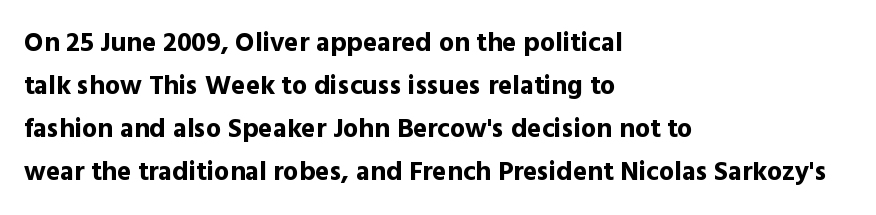
The image shows 27 px bold type, upright; set left-aligned, normal line spacing (1.59x), normal letter spacing, not underlined.
